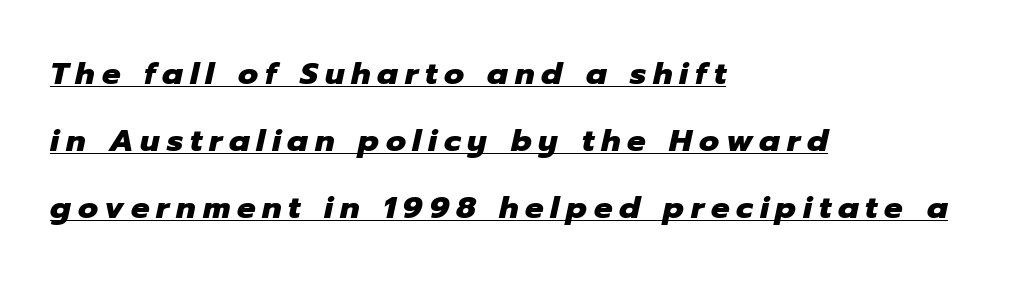
{"italic": "yes", "lean": "right", "slant_degrees": 12, "bold": "yes", "weight": "heavy", "width": "normal", "stroke_contrast": "low", "x_height": "medium", "monospaced": "no", "underline": "yes", "align": "left", "line_spacing": "loose", "line_spacing_ratio": 2.16, "letter_spacing": "wide", "letter_spacing_em": 0.22, "glyph_px": 31}
